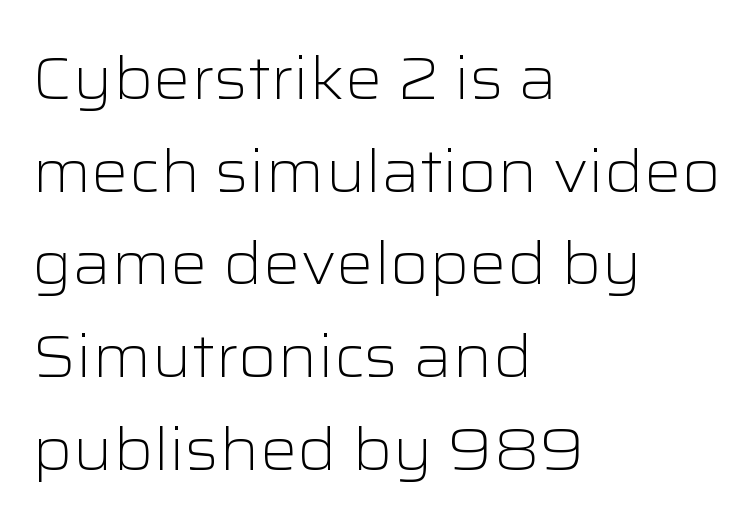
The image shows 59 px light, wide sans-serif type, upright; set left-aligned, normal line spacing (1.57x), normal letter spacing, not underlined; low stroke contrast and a medium x-height.
